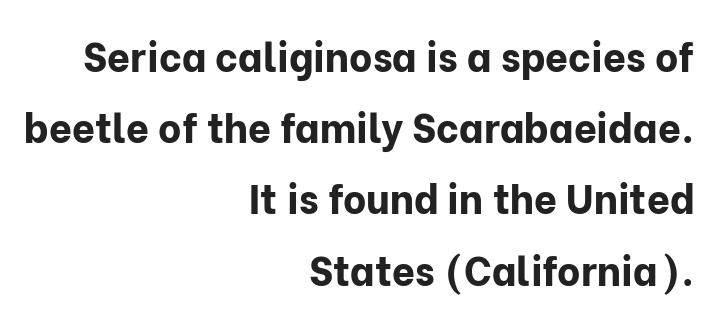
Words appear dense and cohesive because spacing is normal. Look at the stroke-to-counter ratio: heavy, a bold. Note the varied advance widths — an 'i' is clearly narrower than an 'm'. The axis of the letterforms is exactly vertical. The area under the type is left untouched.
